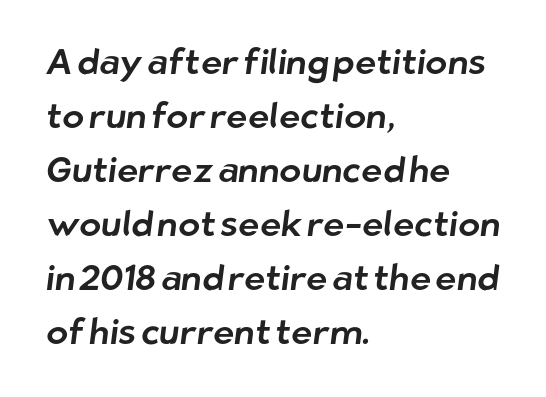
The characters display no serif detailing; their extremities are plain. The passage shown is typed in a proportional face where columns would drift. What stands out about the letter spacing? Nothing — it is the standard amount. The passage shown stacks its lines at a standard gap.
